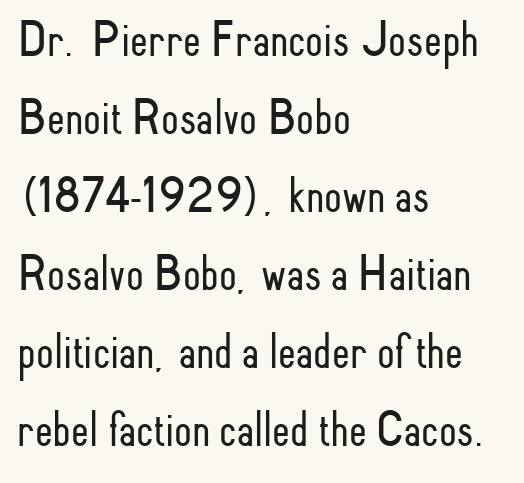
{"serif": "no", "italic": "no", "bold": "no", "weight": "light", "width": "condensed", "stroke_contrast": "low", "x_height": "small", "monospaced": "no", "underline": "no", "align": "left", "line_spacing": "normal", "line_spacing_ratio": 1.53, "letter_spacing": "normal", "letter_spacing_em": 0.0, "glyph_px": 51}
